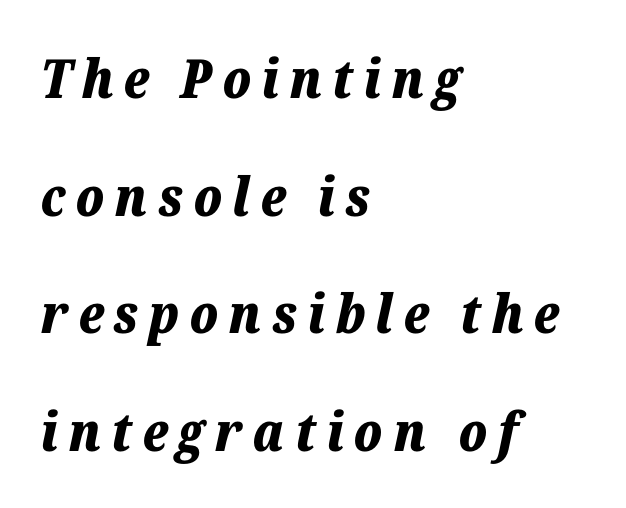
The image shows 54 px bold type, italic (leaning right); set left-aligned, loose line spacing (2.18x), not underlined; low stroke contrast and a medium x-height.
